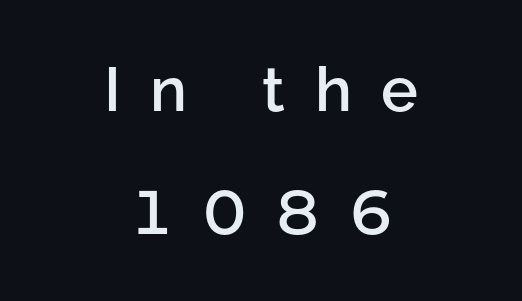
The face used here is proportionally spaced, like ordinary book or web type. The area under the type is left untouched. The passage shown is semibold, sitting just below true bold. This is roman type, the default non-slanted kind. Where is the straight margin? There isn't one; the lines are centered.
